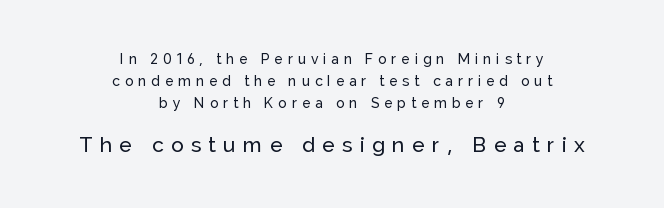
{"italic": "no", "underline": "no", "align": "center", "line_spacing": "normal", "line_spacing_ratio": 1.56, "letter_spacing": "wide", "letter_spacing_em": 0.35, "larger_block": "second", "size_ratio": 1.5, "glyph_px": 21}
